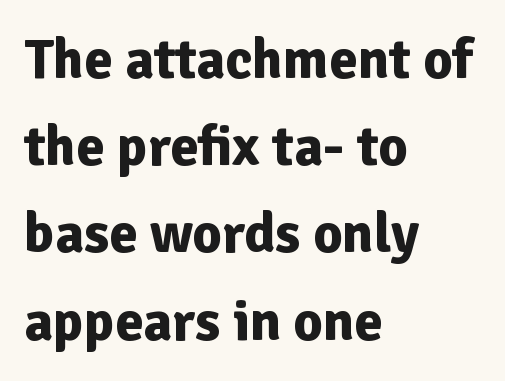
{"serif": "no", "italic": "no", "bold": "yes", "weight": "bold", "width": "normal", "stroke_contrast": "low", "x_height": "medium", "monospaced": "no", "underline": "no", "align": "left", "line_spacing": "normal", "line_spacing_ratio": 1.53, "letter_spacing": "normal", "letter_spacing_em": 0.0, "glyph_px": 57}
